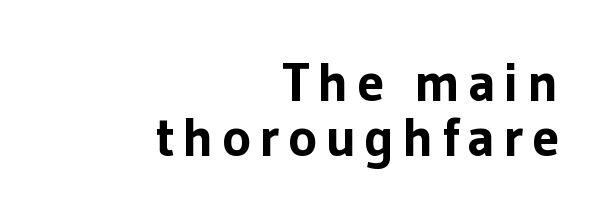
A dark, heavy texture on the line: the type is bold. The letters advance in unequal steps, a hallmark of proportional type. The letters stand straight up with perfectly vertical stems. The words here are not underlined. Quick note: interline space is minimal.
